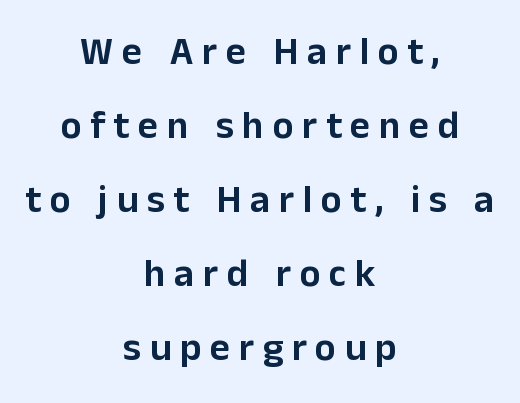
Q: Is the text italic (slanted)? A: No, it is upright.
Q: Is the typeface a serif or a sans-serif typeface? A: Sans-serif.
Q: Is the text underlined? A: No.
Q: How is the paragraph aligned? A: Centered.
Q: Is the spacing between letters normal or unusually wide? A: Unusually wide.
Q: Is the spacing between lines tight, normal or loose? A: Loose.
Q: Width (condensed, normal, or wide)? A: Normal.
Q: Stroke contrast? A: Low.
Q: x-height? A: Medium.
Q: Monospaced? A: No.
